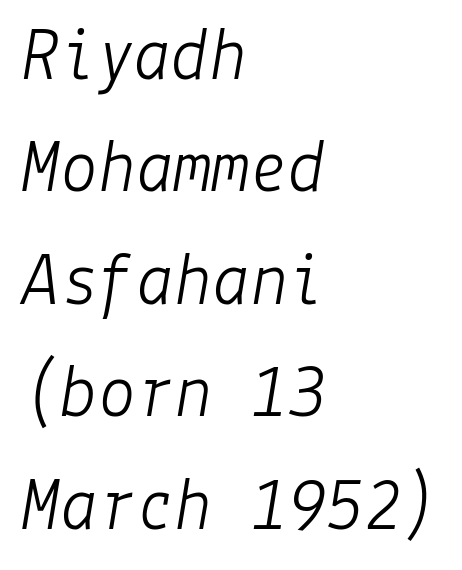
{"italic": "yes", "lean": "right", "slant_degrees": 9, "bold": "no", "weight": "light", "width": "normal", "stroke_contrast": "low", "x_height": "medium", "underline": "no", "align": "left", "line_spacing": "normal", "line_spacing_ratio": 1.48, "letter_spacing": "normal", "letter_spacing_em": 0.0, "glyph_px": 76}
